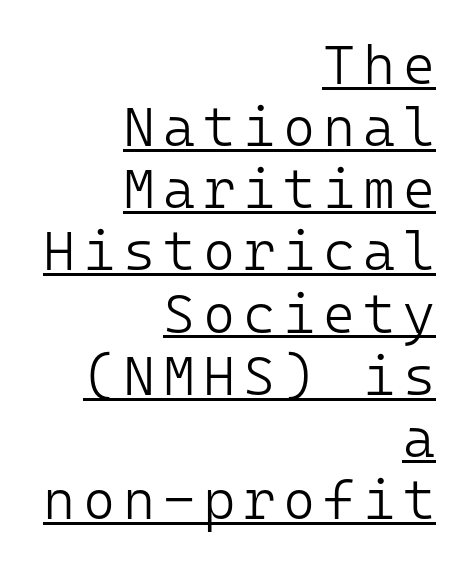
The image shows 55 px light sans-serif type, upright, monospaced; set right-aligned, tight line spacing (1.13x), underlined; low stroke contrast and a medium x-height.
